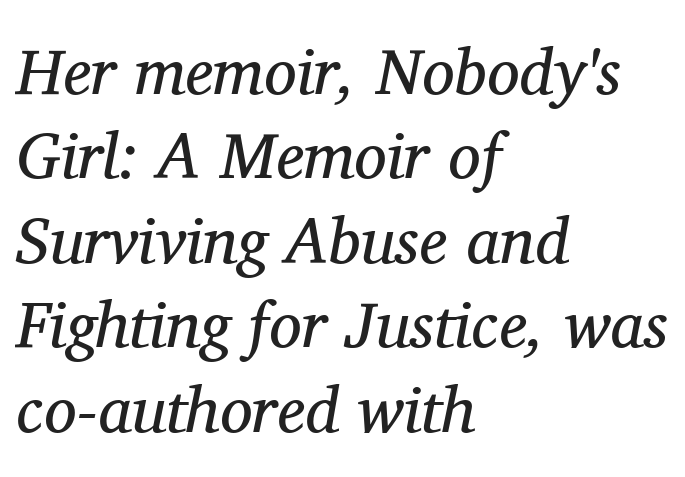
{"serif": "yes", "italic": "yes", "lean": "right", "slant_degrees": 11, "bold": "no", "weight": "regular", "width": "normal", "stroke_contrast": "medium", "x_height": "medium", "monospaced": "no", "underline": "no", "align": "left", "line_spacing": "normal", "line_spacing_ratio": 1.3, "letter_spacing": "normal", "letter_spacing_em": 0.0, "glyph_px": 65}
